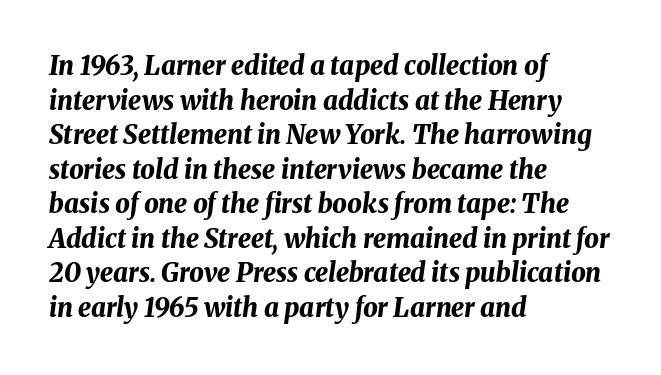
The vertical gap from one line to the next is medium. The string is rendered with underlining switched off. Words appear dense and cohesive because spacing is normal. The glyphs have the mass of a bold cut. The typesetter chose a ragged-right arrangement here. The letters are slanted; this is an italic face.
